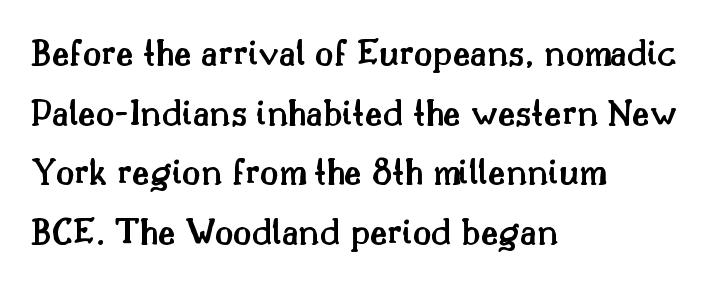
Q: Is the text bold? A: Semi-bold.
Q: Is the text italic (slanted)? A: No, it is upright.
Q: Is the typeface a serif or a sans-serif typeface? A: Serif.
Q: Is the text underlined? A: No.
Q: How is the paragraph aligned? A: Left-aligned.
Q: Is the spacing between letters normal or unusually wide? A: Normal.
Q: Is the spacing between lines tight, normal or loose? A: Normal.
Q: Width (condensed, normal, or wide)? A: Normal.
Q: Stroke contrast? A: Medium.
Q: x-height? A: Small.
Q: Monospaced? A: No.
